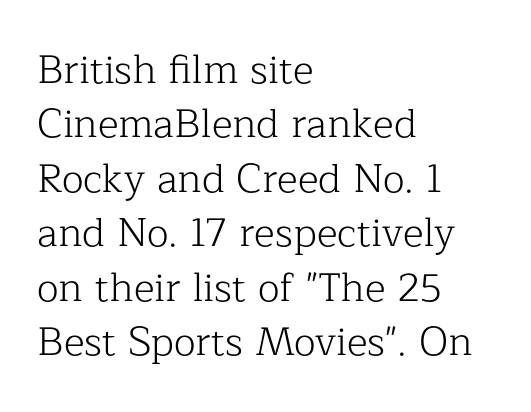
The image shows 40 px light serif type, upright; set left-aligned, normal line spacing (1.36x), normal letter spacing, not underlined; low stroke contrast and a medium x-height.
